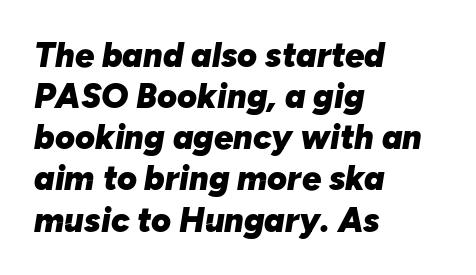
{"italic": "yes", "lean": "right", "slant_degrees": 10, "bold": "yes", "weight": "heavy", "width": "normal", "stroke_contrast": "low", "x_height": "medium", "monospaced": "no", "underline": "no", "align": "left", "line_spacing_ratio": 1.21, "letter_spacing": "normal", "letter_spacing_em": 0.0, "glyph_px": 34}
